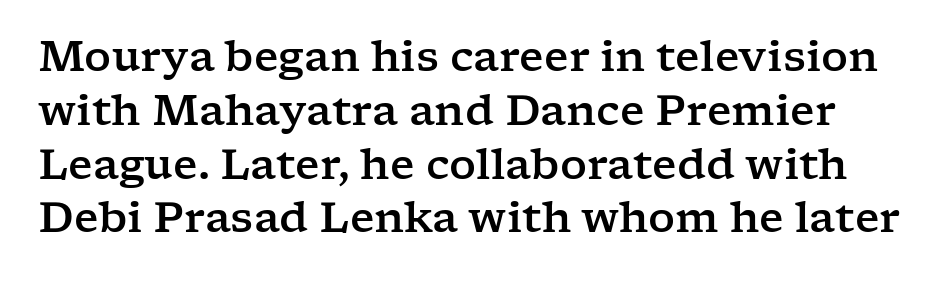
The image shows 42 px wide serif type, upright; set normal line spacing (1.28x), normal letter spacing, not underlined; low stroke contrast and a medium x-height.
